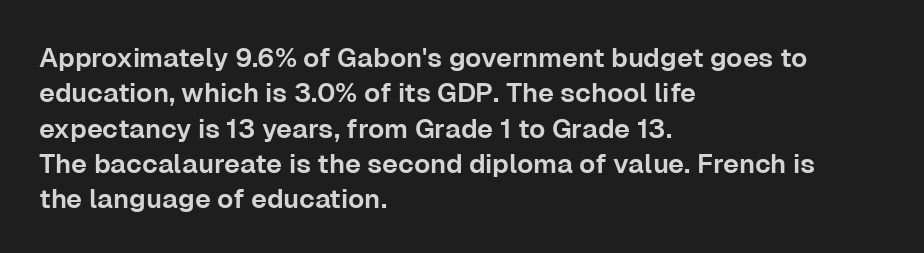
The image shows 27 px text type, upright; set left-aligned, normal line spacing (1.31x), normal letter spacing, not underlined.
